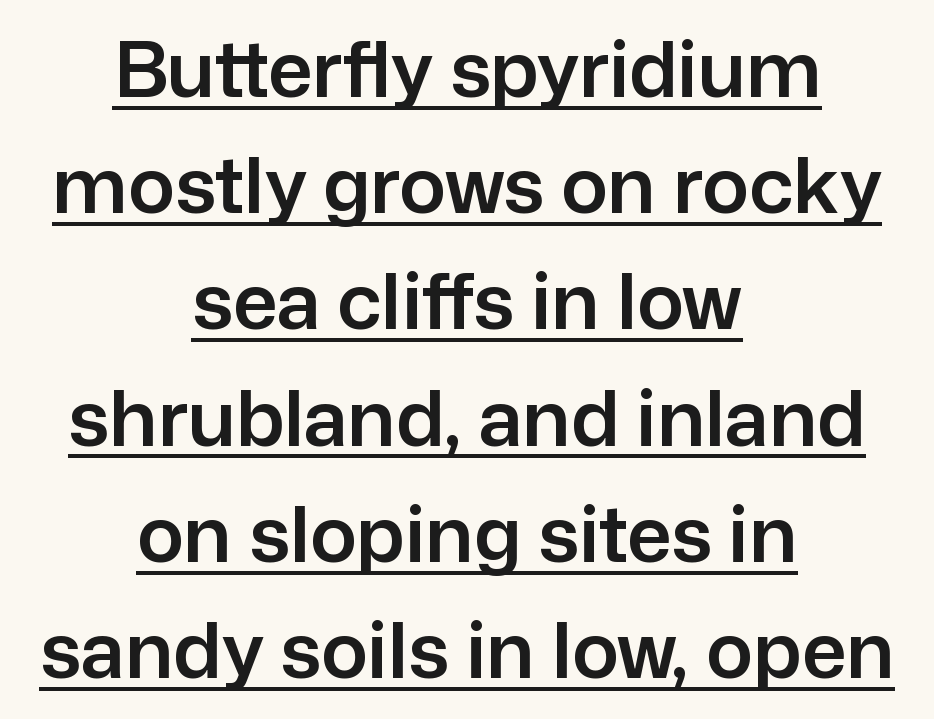
{"serif": "no", "italic": "no", "width": "normal", "stroke_contrast": "low", "x_height": "medium", "monospaced": "no", "underline": "yes", "align": "center", "line_spacing": "normal", "line_spacing_ratio": 1.49, "letter_spacing": "normal", "letter_spacing_em": 0.0, "glyph_px": 78}
